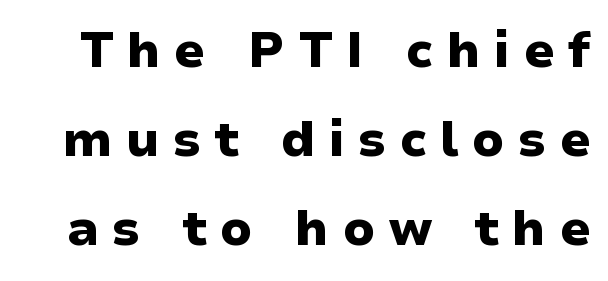
Q: Is the text bold? A: Yes.
Q: Is the text italic (slanted)? A: No, it is upright.
Q: Is the typeface a serif or a sans-serif typeface? A: Sans-serif.
Q: Is the text underlined? A: No.
Q: Is the spacing between letters normal or unusually wide? A: Unusually wide.
Q: Width (condensed, normal, or wide)? A: Wide.
Q: Stroke contrast? A: Low.
Q: x-height? A: Medium.
Q: Monospaced? A: No.
